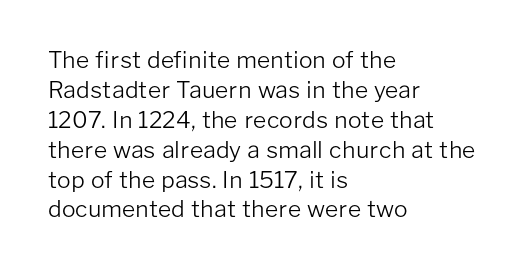
Q: Is the text bold? A: No.
Q: Is the text italic (slanted)? A: No, it is upright.
Q: Is the text underlined? A: No.
Q: How is the paragraph aligned? A: Left-aligned.
Q: Is the spacing between letters normal or unusually wide? A: Normal.
Q: Is the spacing between lines tight, normal or loose? A: Normal.
